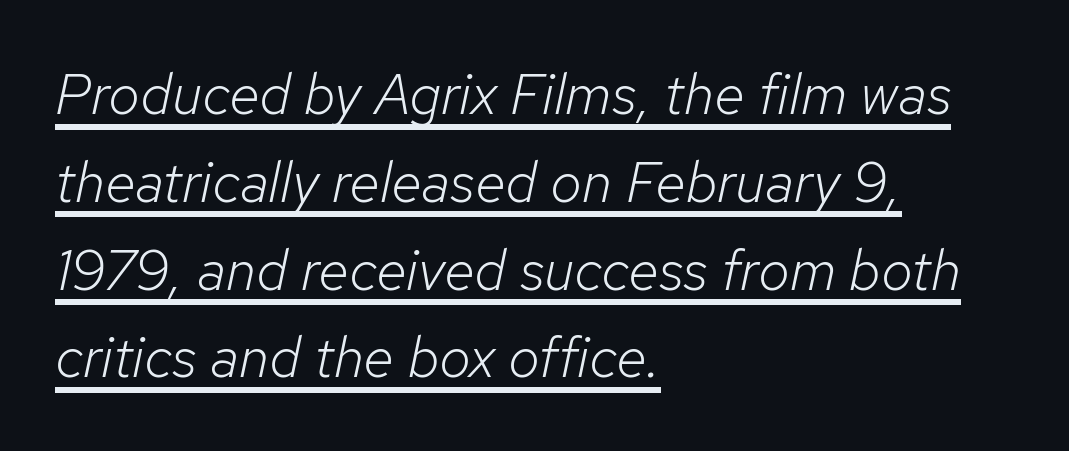
Style check: oblique. A classic flush-left, rag-right setting is used for this passage. Stems here are at most as thick as an everyday book face. The passage shown has conventional tracking throughout. Check the space under the baseline: a stroke is drawn there.
